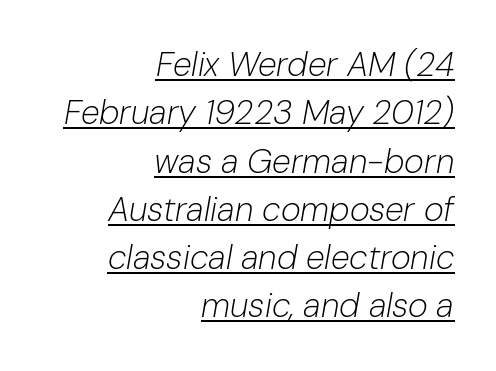
{"italic": "yes", "lean": "right", "slant_degrees": 10, "bold": "no", "weight": "light", "width": "normal", "stroke_contrast": "low", "x_height": "medium", "monospaced": "no", "underline": "yes", "align": "right", "line_spacing": "normal", "line_spacing_ratio": 1.42, "letter_spacing": "normal", "letter_spacing_em": 0.0, "glyph_px": 34}
